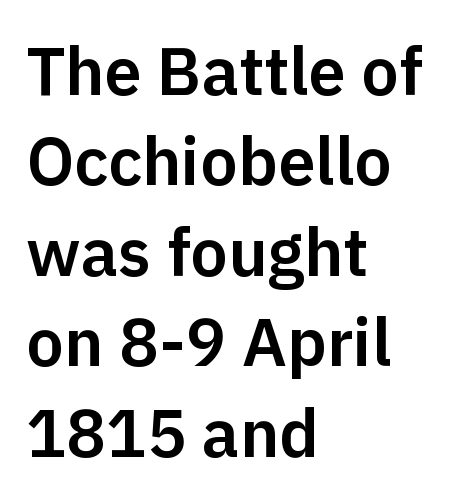
The leading is moderate, giving the passage an even texture. The specimen reads as upright at a glance. If you drew a ruler down the left edge, every line would touch it. To sum up the face: it is a sans, with no serifs. A typesetter would call this proportional, since set widths differ per character.
